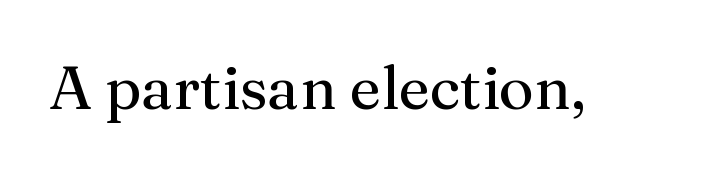
The image shows 61 px regular-weight serif type, upright; set normal letter spacing, not underlined; medium stroke contrast and a medium x-height.
